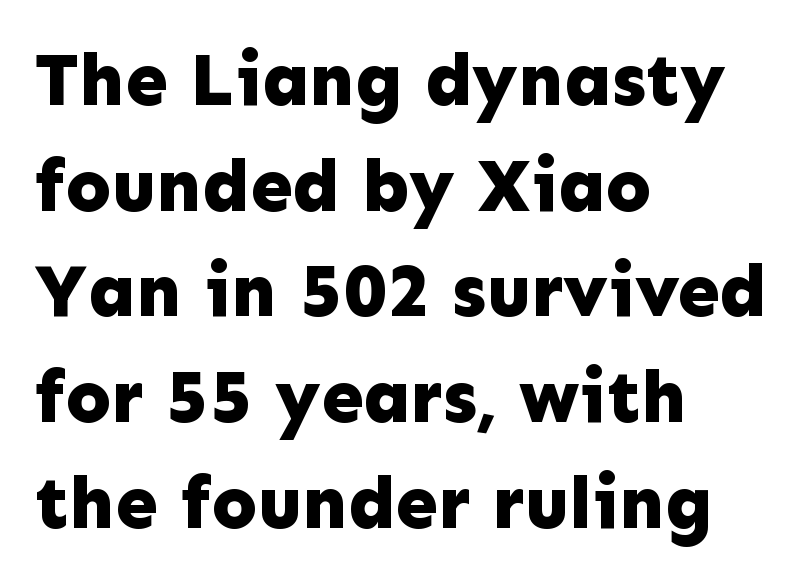
Descender tails drop into unmarked territory. Students, note that the glyphs here touch the page at normal intervals. Notice how thick the strokes are: this is what a full bold looks like. Notice how the stems are strictly vertical — no italics here. The rag falls on the right side of this text block.
